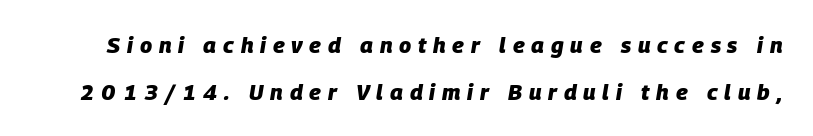
Q: Is the text bold? A: Yes.
Q: Is the text italic (slanted)? A: Yes, it leans right by about 9 degrees.
Q: Is the text underlined? A: No.
Q: Is the spacing between letters normal or unusually wide? A: Unusually wide.
Q: Is the spacing between lines tight, normal or loose? A: Loose.
